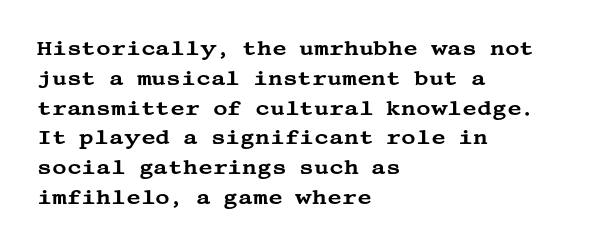
Notice how descenders clear the ascenders below comfortably — that's standard leading. In terms of letterspacing, this is plain default setting. Descender tails drop into unmarked territory. Layout note: lines flush left. The typography opts for an upright posture over an oblique one.
